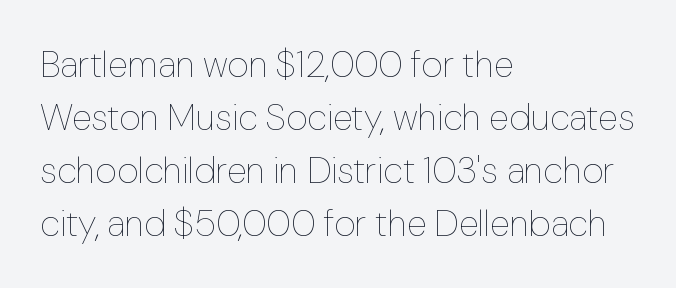
The image shows 37 px thin type, upright; set left-aligned, normal line spacing (1.43x), normal letter spacing, not underlined; low stroke contrast and a medium x-height.
